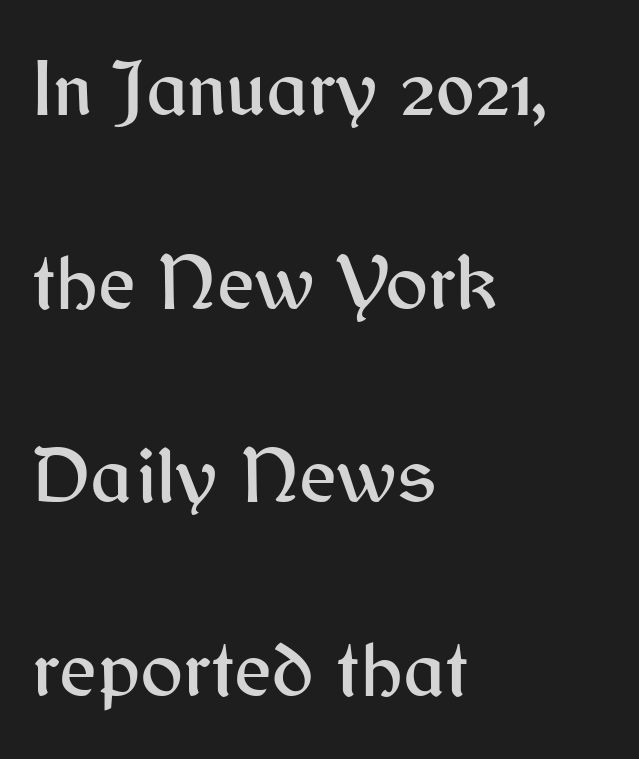
Q: Is the text italic (slanted)? A: No, it is upright.
Q: Is the typeface a serif or a sans-serif typeface? A: Sans-serif.
Q: Is the text underlined? A: No.
Q: How is the paragraph aligned? A: Left-aligned.
Q: Is the spacing between letters normal or unusually wide? A: Normal.
Q: Is the spacing between lines tight, normal or loose? A: Loose.
Q: Width (condensed, normal, or wide)? A: Normal.
Q: Stroke contrast? A: Medium.
Q: x-height? A: Medium.
Q: Monospaced? A: No.
